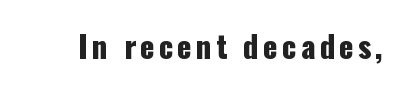
The image shows 30 px condensed sans-serif type, upright; set not underlined; low stroke contrast and a medium x-height.
